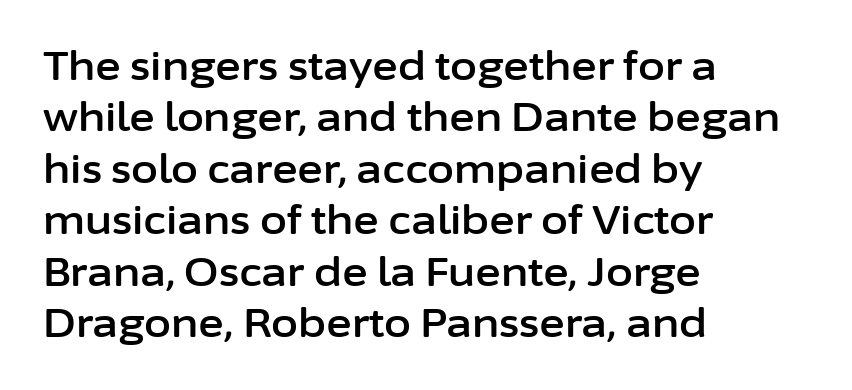
The image shows 39 px sans-serif type, upright; set left-aligned, normal line spacing (1.32x), normal letter spacing, not underlined; low stroke contrast and a medium x-height.
